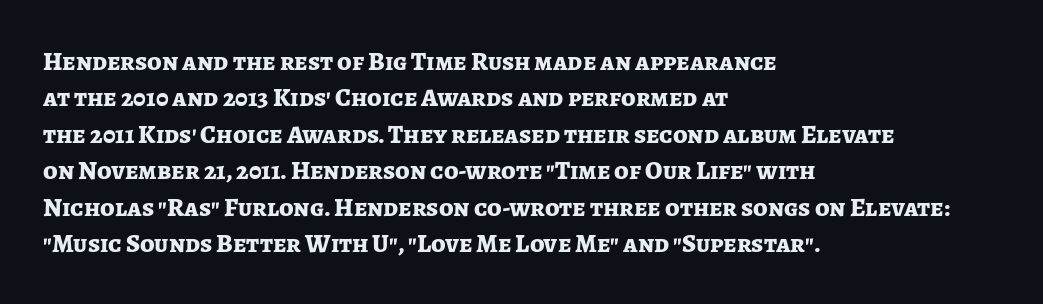
Characters remain perfectly vertical along every line. The passage is arranged the way most books set body copy — flush left. These lines sit exactly where default settings would place them. Nobody touched the tracking dial on this one. Descender tails drop into unmarked territory. Is the type bold? Yes — the strokes are clearly thick and heavy.
